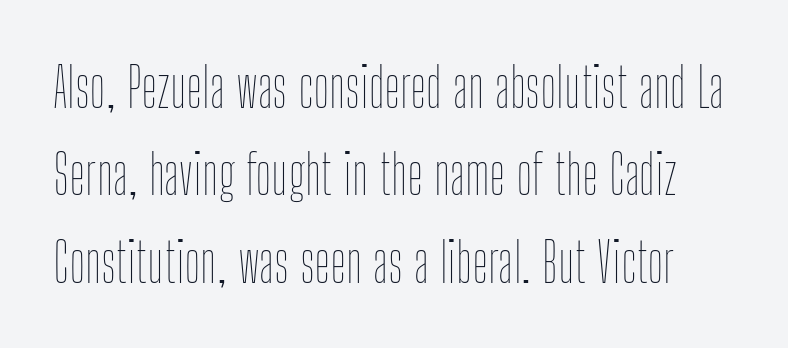
Here the glyphs are tracked normally, forming tight word shapes. The passage shown is typed in a proportional face where columns would drift. No heavy texture on the line: the type isn't bold. Rendered with straight, roman letterforms. Underline: absent.
